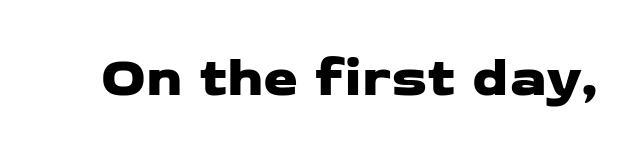
{"serif": "no", "width": "wide", "stroke_contrast": "low", "x_height": "medium", "monospaced": "no", "underline": "no", "letter_spacing": "normal", "letter_spacing_em": 0.0, "glyph_px": 56}
